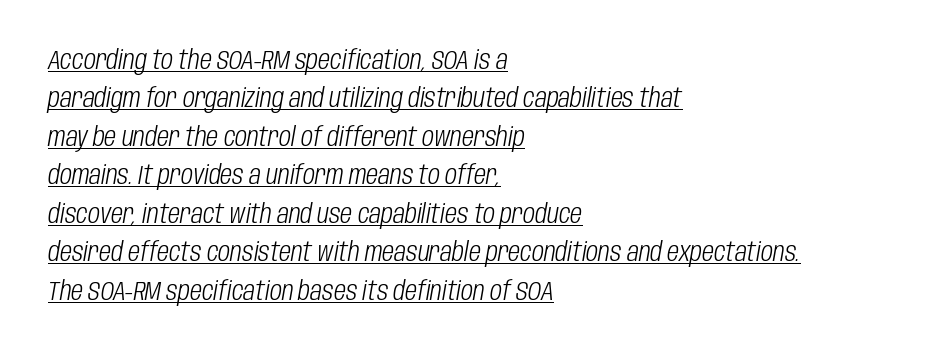
The image shows 26 px text type, italic (leaning right); set left-aligned, normal line spacing (1.48x), normal letter spacing, underlined.
